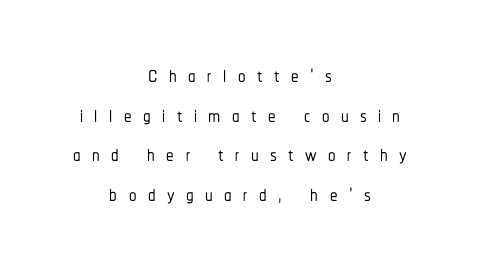
{"serif": "no", "italic": "no", "width": "condensed", "stroke_contrast": "low", "x_height": "medium", "monospaced": "no", "underline": "no", "align": "center", "line_spacing": "normal", "line_spacing_ratio": 1.32, "letter_spacing": "wide", "letter_spacing_em": 0.38, "glyph_px": 30}
